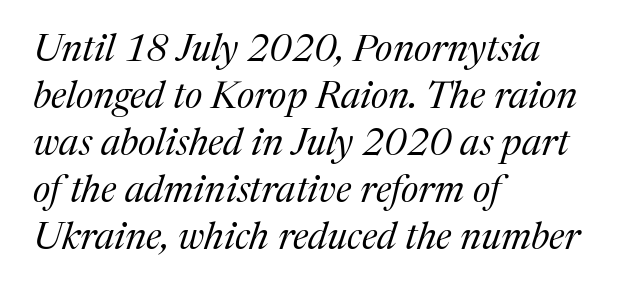
The image shows 38 px regular-weight serif type, italic (leaning right); set left-aligned, line spacing 1.24x, normal letter spacing, not underlined; medium stroke contrast and a medium x-height.
